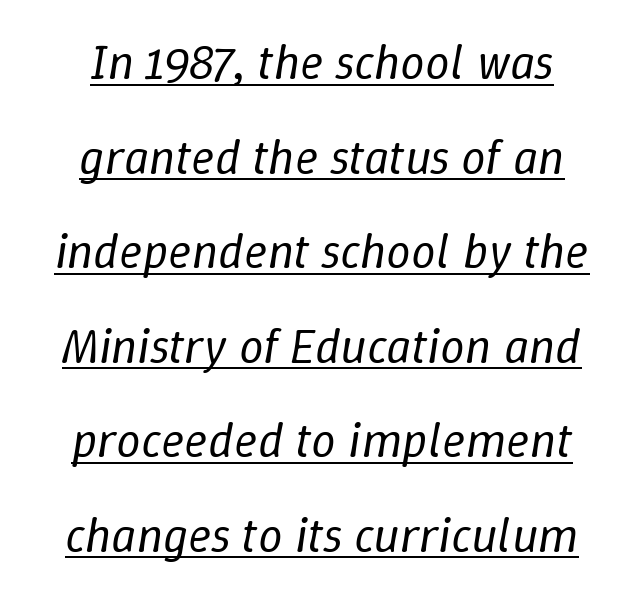
Q: Is the text bold? A: No.
Q: Is the text italic (slanted)? A: Yes, it leans right by about 9 degrees.
Q: Is the text underlined? A: Yes.
Q: How is the paragraph aligned? A: Centered.
Q: Is the spacing between letters normal or unusually wide? A: Normal.
Q: Is the spacing between lines tight, normal or loose? A: Loose.
Q: Width (condensed, normal, or wide)? A: Normal.
Q: Stroke contrast? A: Low.
Q: x-height? A: Medium.
Q: Monospaced? A: No.
